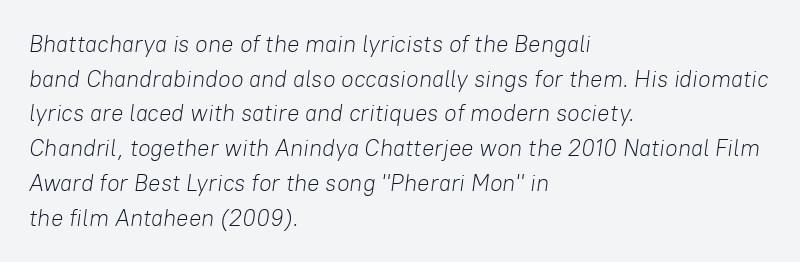
The image shows 23 px text type, italic (leaning right); set left-aligned, normal line spacing (1.51x), normal letter spacing, not underlined.
